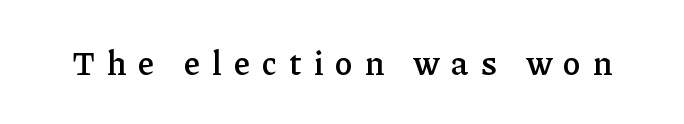
The strip under each line holds only bare page. Spacing between characters has been opened up far beyond the box default. Every stem runs plumb, perpendicular to the baseline. The glyphs in this specimen are seriffed. Is this a fixed-width face? No — the glyphs have proportional, varying widths. A bit beefed up — I'd call it semibold rather than bold.
